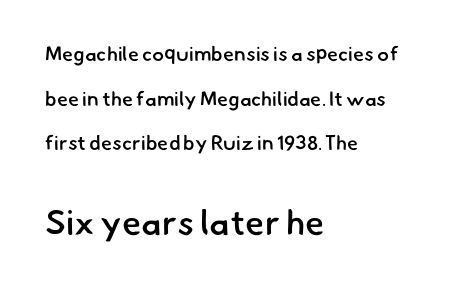
You could fit nearly another row in the gap between these rows. You could not count columns in this text — the font is proportionally spaced. The paragraph has a hard left edge and a soft right edge. Here the glyphs are tracked normally, forming tight word shapes. Beneath every word, the page is bare. The type family on display is of the sans-serif kind.
